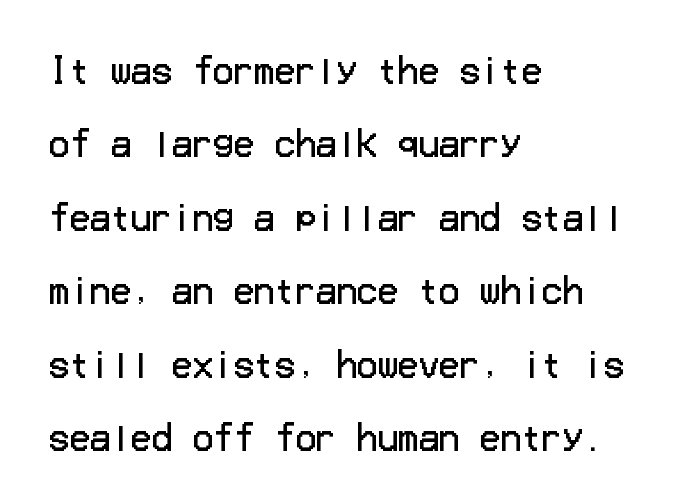
Rule under the text: the space is simply empty. Heaviness? Minimal to ordinary, like unemphasized prose. Loosely led — the rows are spread out. This is the regular roman posture of the typeface. Check where the strokes stop: nothing finishes them off — pure sans. The letters sit at their default tracking, neither squeezed nor spread.
